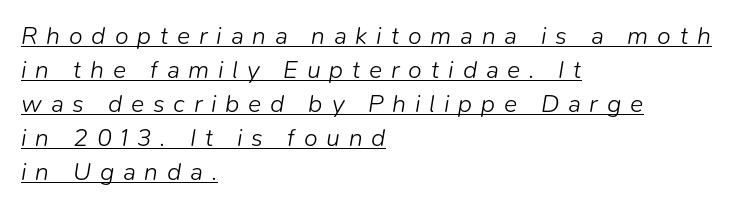
{"italic": "yes", "lean": "right", "slant_degrees": 9, "bold": "no", "underline": "yes", "align": "left", "line_spacing": "normal", "line_spacing_ratio": 1.36, "letter_spacing": "wide", "letter_spacing_em": 0.35, "glyph_px": 25}
